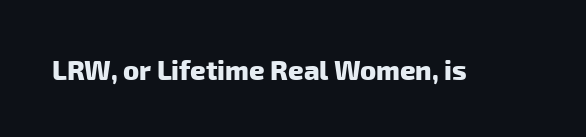
Thick stems and heavy bowls — unmistakably bold. The specimen omits any rule beneath the text block's lines. How are the letters spaced? Ordinarily, with no added tracking.
